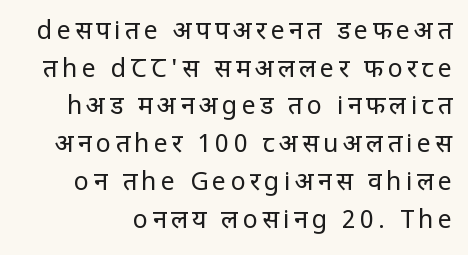
{"italic": "no", "bold": "no", "underline": "no", "line_spacing": "normal", "line_spacing_ratio": 1.51, "glyph_px": 25}
